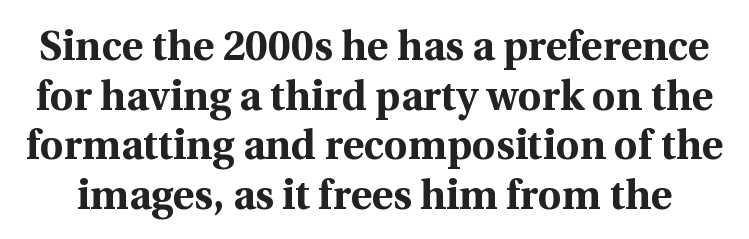
Q: Is the text bold? A: Yes.
Q: Is the text italic (slanted)? A: No, it is upright.
Q: Is the typeface a serif or a sans-serif typeface? A: Serif.
Q: Is the text underlined? A: No.
Q: Is the spacing between letters normal or unusually wide? A: Normal.
Q: Width (condensed, normal, or wide)? A: Normal.
Q: x-height? A: Medium.
Q: Monospaced? A: No.
